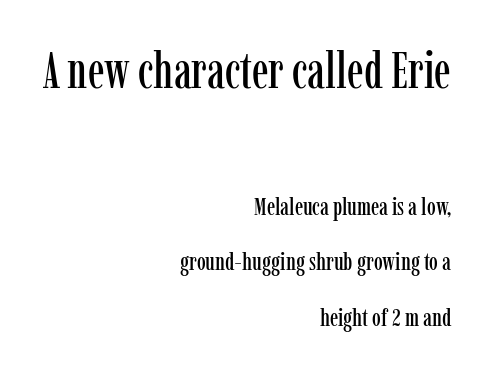
{"serif": "yes", "italic": "no", "width": "condensed", "stroke_contrast": "low", "x_height": "medium", "monospaced": "no", "underline": "no", "align": "right", "line_spacing": "loose", "line_spacing_ratio": 2.22, "letter_spacing": "normal", "letter_spacing_em": 0.0, "larger_block": "first", "size_ratio": 2.0, "glyph_px": 50}
